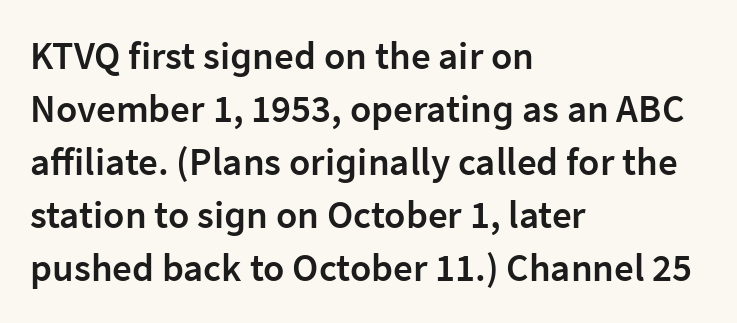
{"serif": "no", "italic": "no", "bold": "semi", "weight": "semibold", "width": "normal", "stroke_contrast": "low", "x_height": "medium", "monospaced": "no", "underline": "no", "align": "left", "line_spacing": "normal", "line_spacing_ratio": 1.36, "letter_spacing": "normal", "letter_spacing_em": 0.0, "glyph_px": 39}
